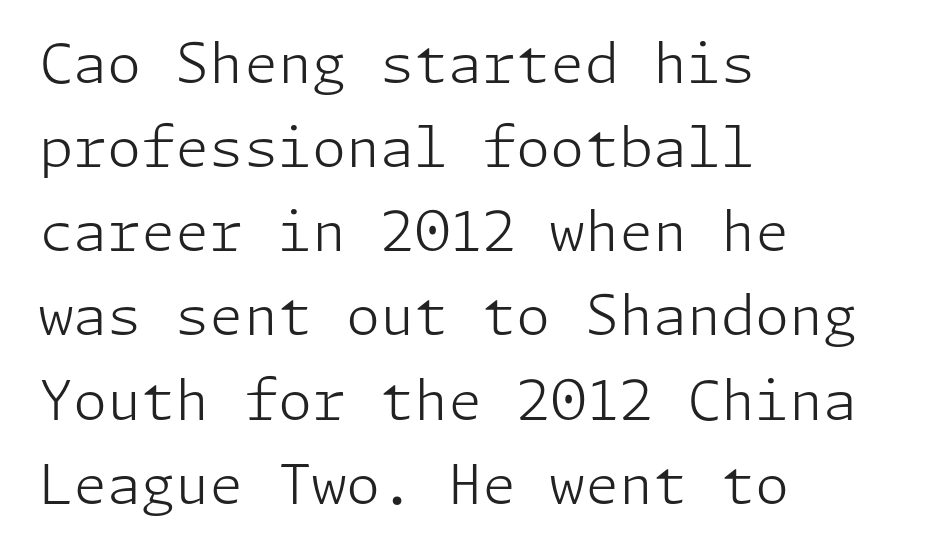
{"serif": "no", "italic": "no", "bold": "no", "weight": "light", "width": "normal", "stroke_contrast": "low", "x_height": "medium", "underline": "no", "align": "left", "line_spacing": "normal", "line_spacing_ratio": 1.53, "letter_spacing": "normal", "letter_spacing_em": 0.0, "glyph_px": 55}
